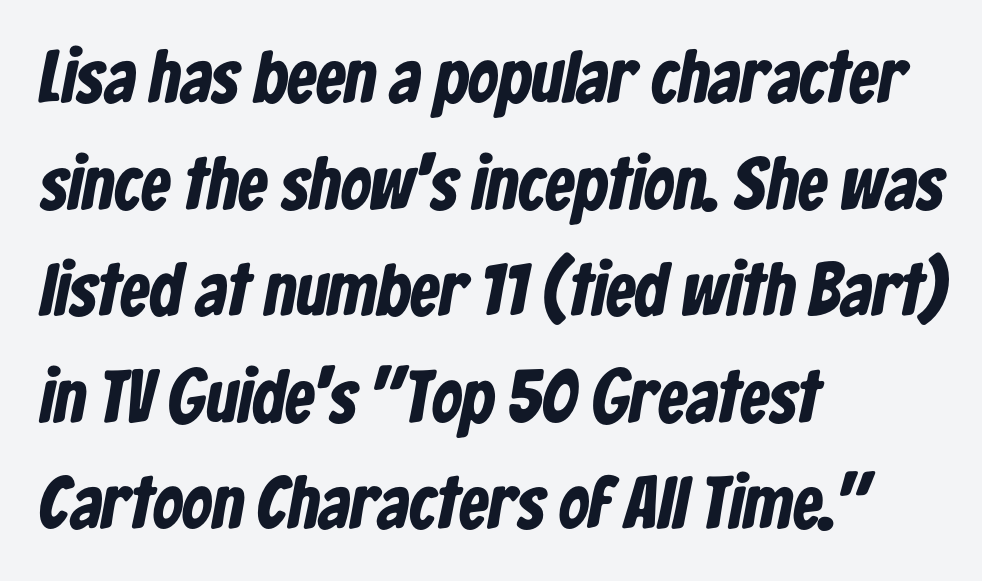
The image shows 74 px bold, condensed sans-serif type; set left-aligned, normal line spacing (1.44x), normal letter spacing, not underlined; low stroke contrast and a medium x-height.
